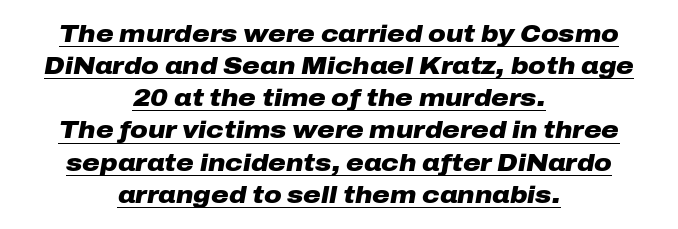
Q: Is the text bold? A: Yes.
Q: Is the text italic (slanted)? A: Yes, it leans right by about 10 degrees.
Q: Is the text underlined? A: Yes.
Q: How is the paragraph aligned? A: Centered.
Q: Is the spacing between letters normal or unusually wide? A: Normal.
Q: Is the spacing between lines tight, normal or loose? A: Normal.
